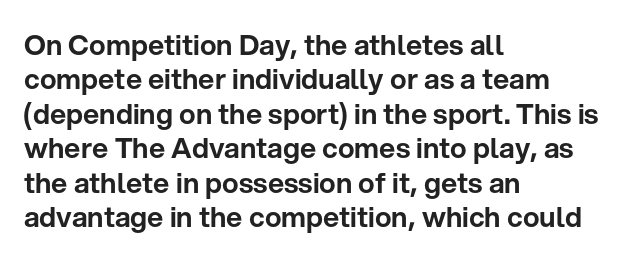
Compared with typical body copy, the letter spacing here is the same. The rendering shows plain stroke endings on the letterforms — a sans-serif design. You could not count columns in this text — the font is proportionally spaced. The compositor pushed each line to the left boundary. Upright lettering throughout. Quick note: underline off.
